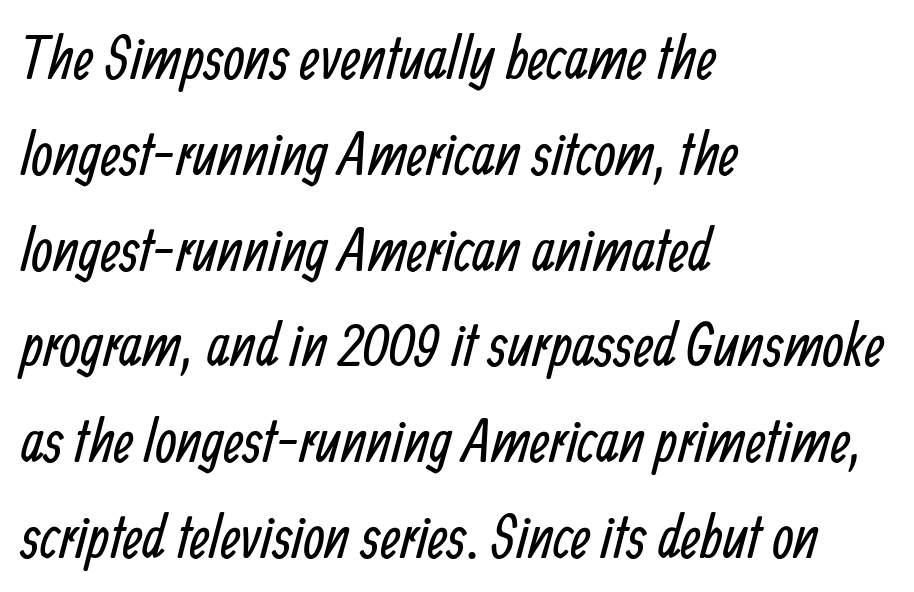
The image shows 61 px regular-weight, condensed sans-serif type; set left-aligned, normal line spacing (1.57x), normal letter spacing, not underlined; low stroke contrast and a medium x-height.
